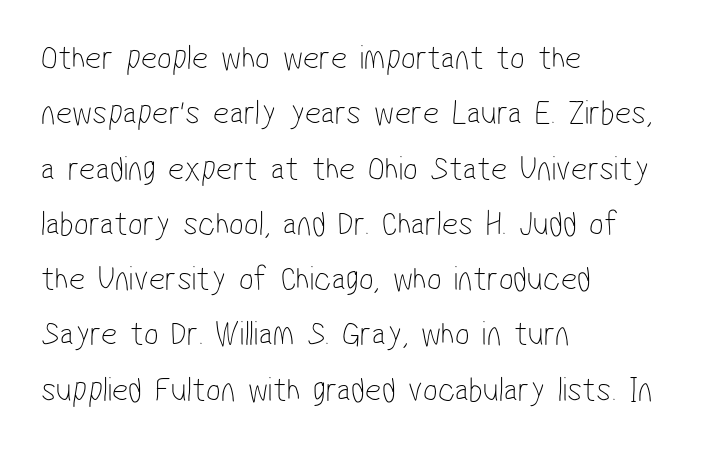
The image shows 35 px thin, condensed sans-serif type; set left-aligned, normal line spacing (1.58x), normal letter spacing, not underlined; low stroke contrast and a medium x-height.
